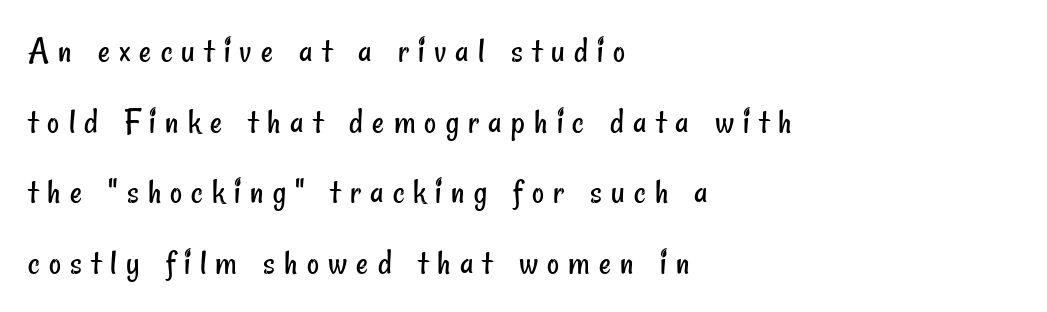
Note the varied advance widths — an 'i' is clearly narrower than an 'm'. Check under the words: just untouched page. Regarding serifs, this sample does without them. These lines have a slow, spaced-out rhythm from letter to letter.
